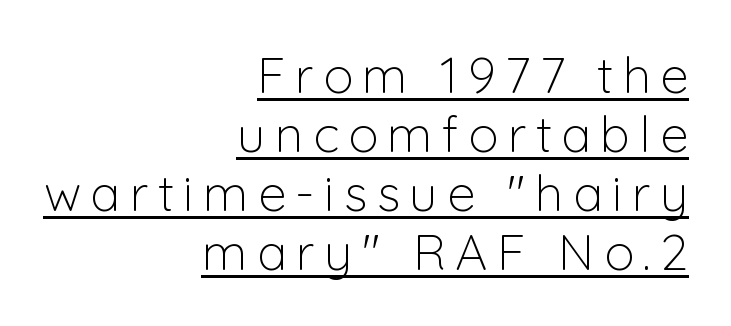
{"serif": "no", "italic": "no", "bold": "no", "weight": "light", "width": "normal", "stroke_contrast": "low", "x_height": "medium", "monospaced": "no", "underline": "yes", "align": "right", "line_spacing_ratio": 1.18, "glyph_px": 50}
